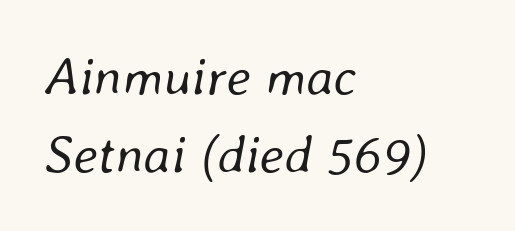
The image shows 53 px regular-weight type, italic (leaning right); set left-aligned, normal line spacing (1.48x), normal letter spacing, not underlined; low stroke contrast and a medium x-height.
